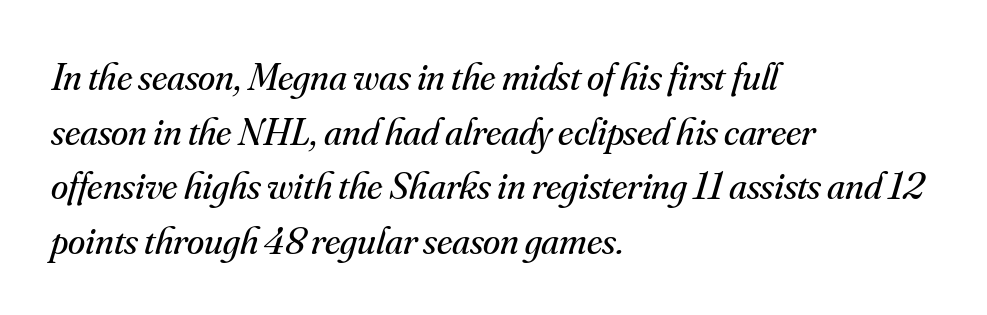
The image shows 39 px regular-weight serif type, italic (leaning right); set left-aligned, normal line spacing (1.4x), normal letter spacing, not underlined; medium stroke contrast and a small x-height.
